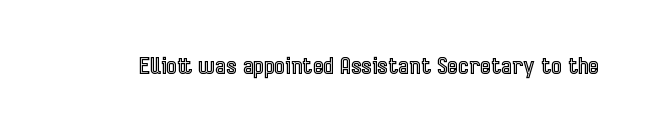
Each word holds together tightly as a unit, with standard inter-letter gaps. Posture: upright roman. The specimen omits any rule beneath the text block's lines.
